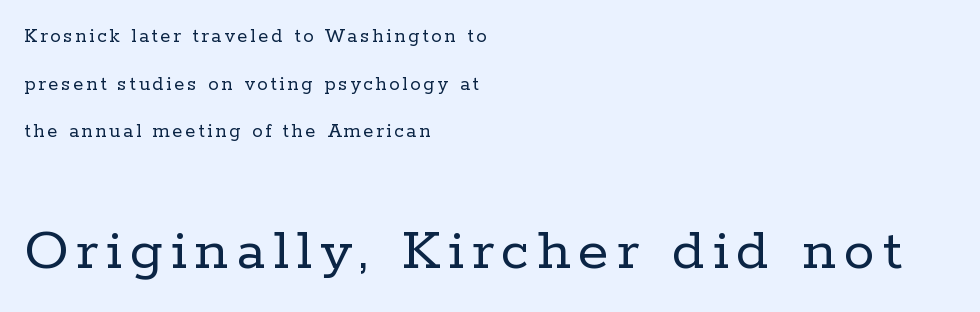
{"serif": "yes", "italic": "no", "bold": "no", "weight": "regular", "width": "normal", "stroke_contrast": "low", "x_height": "medium", "monospaced": "no", "underline": "no", "align": "left", "line_spacing": "loose", "line_spacing_ratio": 2.27, "larger_block": "second", "size_ratio": 2.95, "glyph_px": 62}
